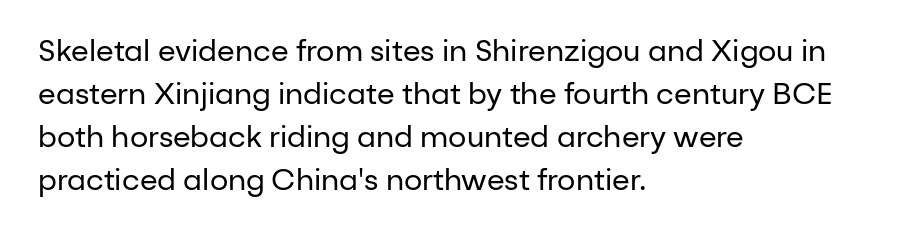
Q: Is the text bold? A: No.
Q: Is the text italic (slanted)? A: No, it is upright.
Q: Is the typeface a serif or a sans-serif typeface? A: Sans-serif.
Q: Is the text underlined? A: No.
Q: How is the paragraph aligned? A: Left-aligned.
Q: Is the spacing between letters normal or unusually wide? A: Normal.
Q: Is the spacing between lines tight, normal or loose? A: Normal.
Q: Width (condensed, normal, or wide)? A: Normal.
Q: Stroke contrast? A: Low.
Q: x-height? A: Medium.
Q: Monospaced? A: No.
